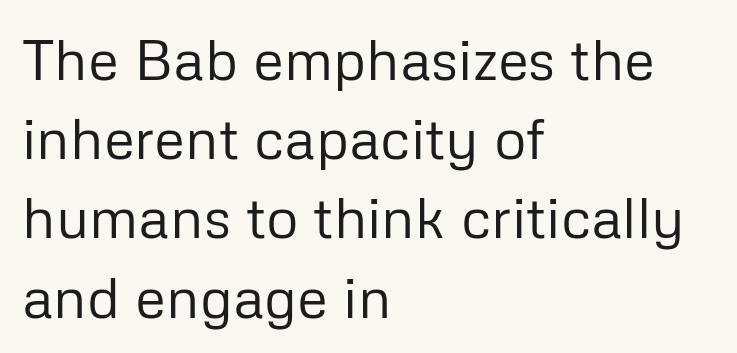
The image shows 57 px regular-weight sans-serif type, upright; set left-aligned, normal line spacing (1.39x), normal letter spacing, not underlined; low stroke contrast and a medium x-height.
